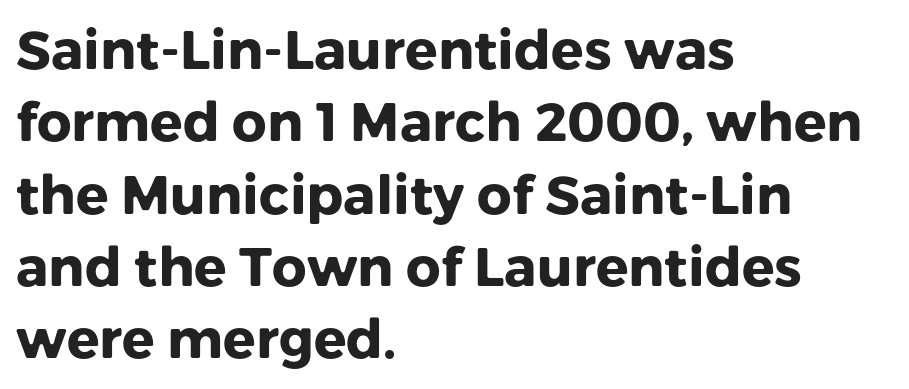
Q: Is the text bold? A: Yes.
Q: Is the text italic (slanted)? A: No, it is upright.
Q: Is the typeface a serif or a sans-serif typeface? A: Sans-serif.
Q: Is the text underlined? A: No.
Q: How is the paragraph aligned? A: Left-aligned.
Q: Is the spacing between letters normal or unusually wide? A: Normal.
Q: Is the spacing between lines tight, normal or loose? A: Normal.
Q: Width (condensed, normal, or wide)? A: Normal.
Q: Stroke contrast? A: Low.
Q: x-height? A: Medium.
Q: Monospaced? A: No.
